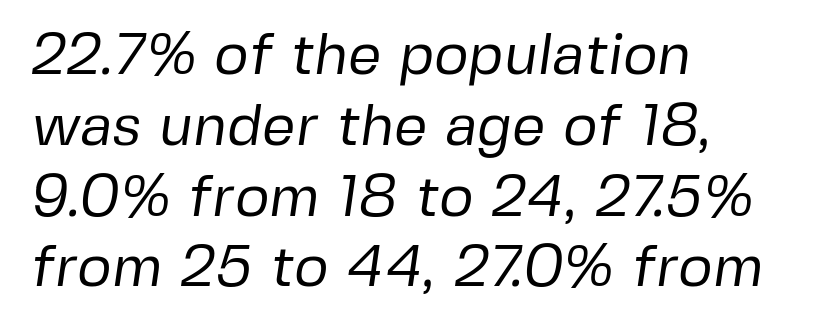
The rendering uses natural spacing where letterforms have individual widths. Is the type heavy? It reads as light-to-regular instead. The passage shown is typeset with a sans-serif family. Notice how the passage keeps a crisp vertical edge on the left only. Does extra space separate the letters? No, they use regular spacing.
